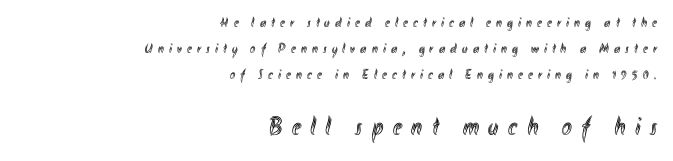
Q: Is the text italic (slanted)? A: Yes.
Q: Is the text underlined? A: No.
Q: How is the paragraph aligned? A: Right-aligned.
Q: Is the spacing between letters normal or unusually wide? A: Unusually wide.
Q: Which block of text is set in a larger size, the first (top) or the second (bottom)? A: The second (bottom) one.
